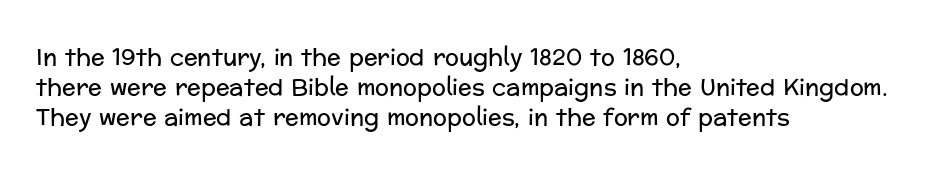
Q: Is the text bold? A: No.
Q: Is the text italic (slanted)? A: No, it is upright.
Q: Is the text underlined? A: No.
Q: How is the paragraph aligned? A: Left-aligned.
Q: Is the spacing between letters normal or unusually wide? A: Normal.
Q: Is the spacing between lines tight, normal or loose? A: Normal.
